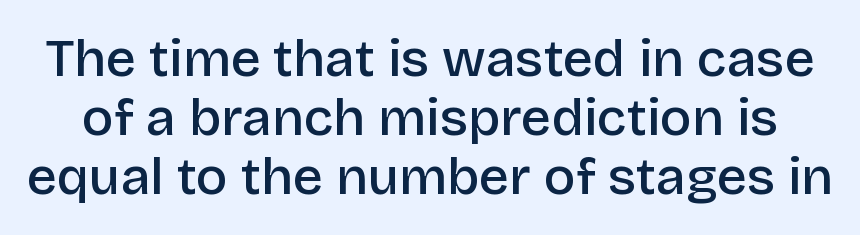
The image shows 53 px semibold sans-serif type, upright; set tight line spacing (1.11x), normal letter spacing, not underlined; low stroke contrast and a large x-height.
